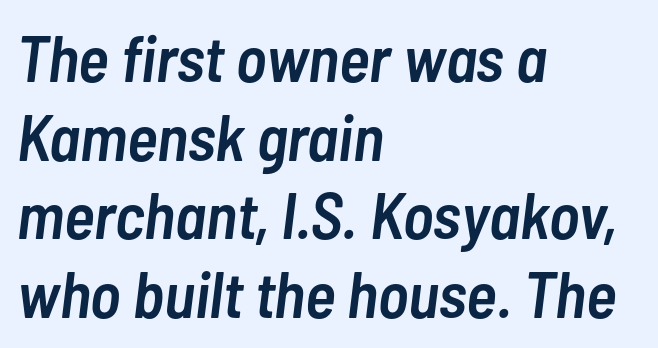
{"italic": "yes", "lean": "right", "slant_degrees": 7, "bold": "semi", "weight": "semibold", "width": "condensed", "stroke_contrast": "low", "x_height": "medium", "monospaced": "no", "underline": "no", "align": "left", "line_spacing_ratio": 1.21, "letter_spacing": "normal", "letter_spacing_em": 0.0, "glyph_px": 65}
